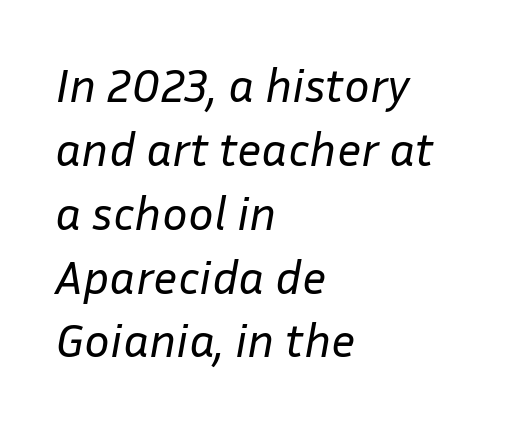
Q: Is the text bold? A: No.
Q: Is the text italic (slanted)? A: Yes, it leans right by about 10 degrees.
Q: Is the text underlined? A: No.
Q: How is the paragraph aligned? A: Left-aligned.
Q: Is the spacing between letters normal or unusually wide? A: Normal.
Q: Is the spacing between lines tight, normal or loose? A: Normal.
Q: Width (condensed, normal, or wide)? A: Normal.
Q: Stroke contrast? A: Low.
Q: x-height? A: Medium.
Q: Monospaced? A: No.
